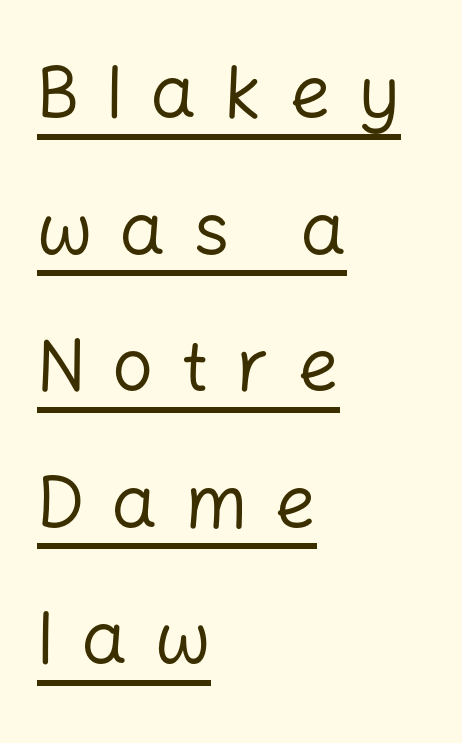
{"serif": "no", "italic": "no", "bold": "no", "weight": "regular", "width": "normal", "stroke_contrast": "low", "x_height": "medium", "monospaced": "no", "underline": "yes", "align": "left", "line_spacing_ratio": 1.87, "letter_spacing": "wide", "letter_spacing_em": 0.37, "glyph_px": 73}
